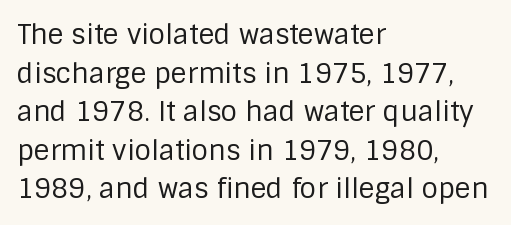
{"italic": "no", "bold": "no", "underline": "no", "align": "left", "line_spacing": "normal", "line_spacing_ratio": 1.43, "letter_spacing": "normal", "letter_spacing_em": 0.0, "glyph_px": 27}
